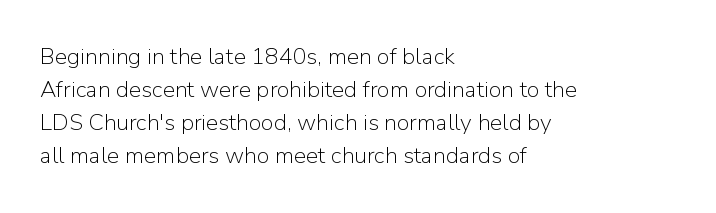
The image shows 23 px text type, upright; set left-aligned, normal line spacing (1.44x), normal letter spacing, not underlined.
